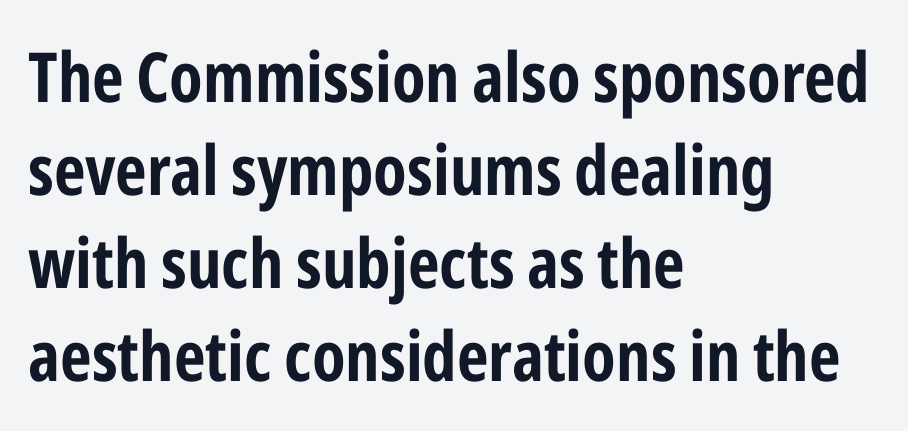
The image shows 69 px bold, condensed sans-serif type, upright; set left-aligned, normal line spacing (1.35x), normal letter spacing, not underlined; low stroke contrast and a medium x-height.
